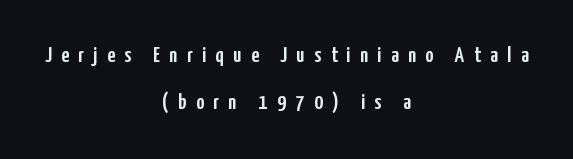
Is the letter spacing exaggerated? Yes — the characters are pushed far apart. A student would call this center alignment; a typographer would say set centered. Glance below the letters and you will spot only blank space. It's the straight-up-and-down kind of type. Each new line begins a long way beneath the previous one.
